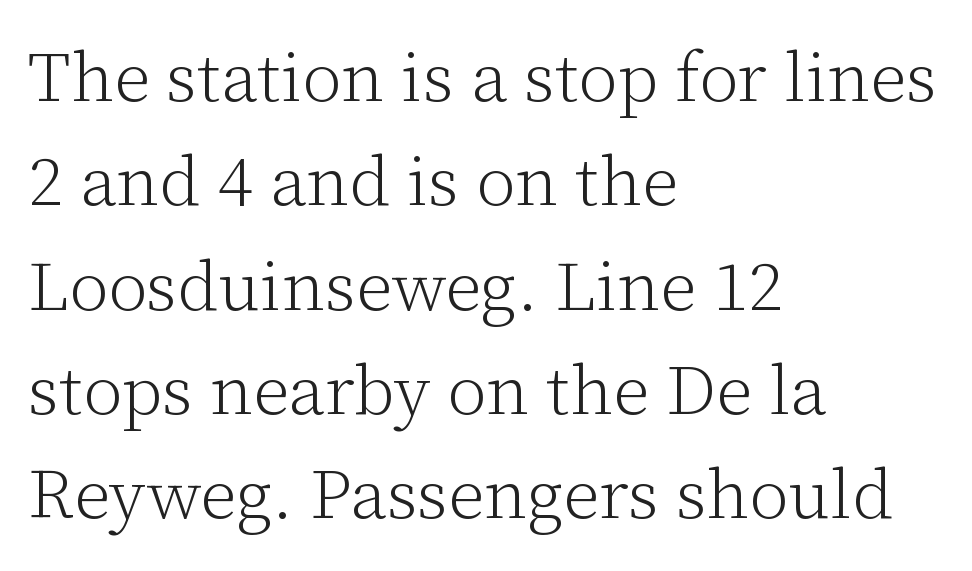
Q: Is the text bold? A: No.
Q: Is the text italic (slanted)? A: No, it is upright.
Q: Is the typeface a serif or a sans-serif typeface? A: Serif.
Q: Is the text underlined? A: No.
Q: How is the paragraph aligned? A: Left-aligned.
Q: Is the spacing between letters normal or unusually wide? A: Normal.
Q: Is the spacing between lines tight, normal or loose? A: Normal.
Q: Width (condensed, normal, or wide)? A: Normal.
Q: Stroke contrast? A: Low.
Q: x-height? A: Medium.
Q: Monospaced? A: No.
